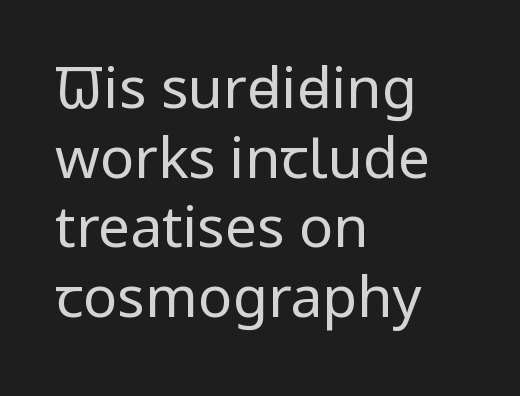
You could call the tracking neutral — neither tight nor loose. Designer's note — italics off, roman on. Left-aligned paragraph, ragged on the right. A clean baseline with only descenders dipping below it. Is the stroke heavy? The answer is a plain regular-or-lighter. You could not count columns in this text — the font is proportionally spaced.
